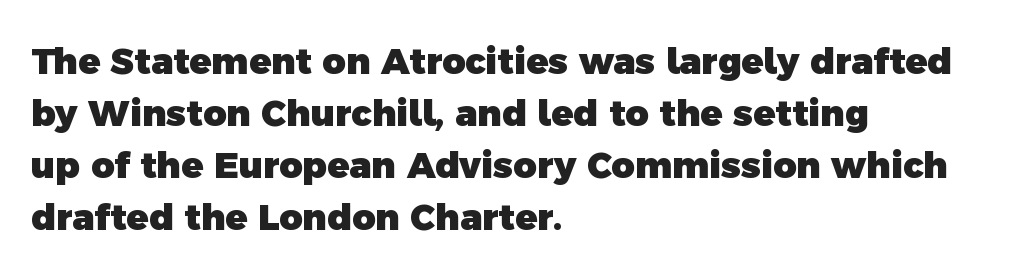
Q: Is the text bold? A: Yes.
Q: Is the typeface a serif or a sans-serif typeface? A: Sans-serif.
Q: Is the text underlined? A: No.
Q: How is the paragraph aligned? A: Left-aligned.
Q: Is the spacing between letters normal or unusually wide? A: Normal.
Q: Is the spacing between lines tight, normal or loose? A: Normal.
Q: Width (condensed, normal, or wide)? A: Normal.
Q: x-height? A: Medium.
Q: Monospaced? A: No.
